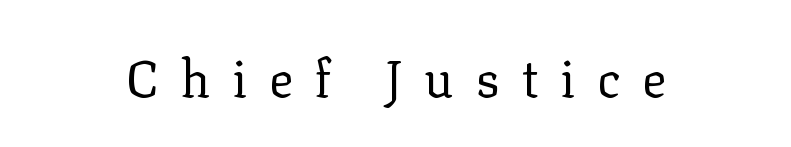
Q: Is the text bold? A: No.
Q: Is the text italic (slanted)? A: No, it is upright.
Q: Is the typeface a serif or a sans-serif typeface? A: Serif.
Q: Is the text underlined? A: No.
Q: How is the paragraph aligned? A: Centered.
Q: Is the spacing between letters normal or unusually wide? A: Unusually wide.
Q: Width (condensed, normal, or wide)? A: Normal.
Q: Stroke contrast? A: Low.
Q: x-height? A: Medium.
Q: Monospaced? A: No.
